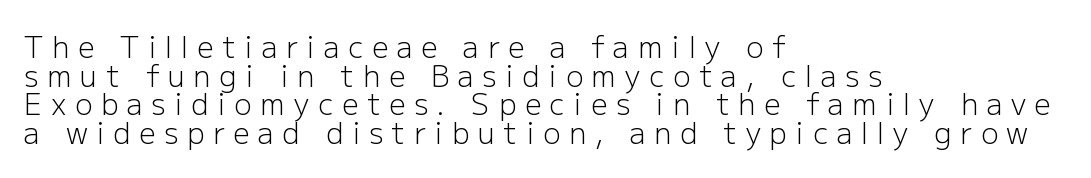
{"serif": "no", "italic": "no", "bold": "no", "weight": "light", "width": "normal", "stroke_contrast": "low", "x_height": "medium", "monospaced": "no", "underline": "no", "align": "left", "line_spacing": "tight", "line_spacing_ratio": 0.99, "letter_spacing": "wide", "letter_spacing_em": 0.3, "glyph_px": 29}
